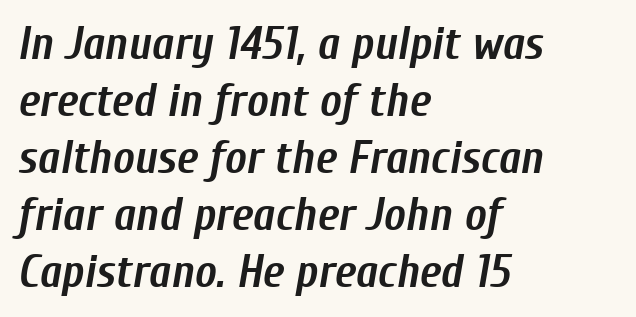
Q: Is the text bold? A: Yes.
Q: Is the text italic (slanted)? A: Yes, it leans right by about 10 degrees.
Q: Is the text underlined? A: No.
Q: How is the paragraph aligned? A: Left-aligned.
Q: Is the spacing between letters normal or unusually wide? A: Normal.
Q: Width (condensed, normal, or wide)? A: Condensed.
Q: Stroke contrast? A: Low.
Q: x-height? A: Medium.
Q: Monospaced? A: No.
